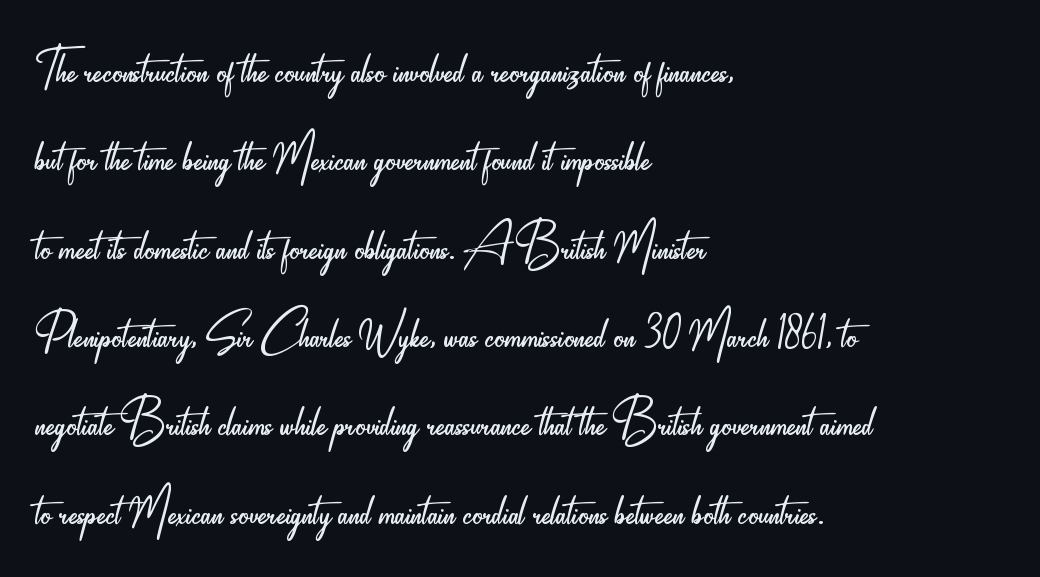
Q: Is the text bold? A: No.
Q: Is the text italic (slanted)? A: Yes.
Q: Is the typeface a serif or a sans-serif typeface? A: Sans-serif.
Q: Is the text underlined? A: No.
Q: How is the paragraph aligned? A: Left-aligned.
Q: Is the spacing between letters normal or unusually wide? A: Normal.
Q: Is the spacing between lines tight, normal or loose? A: Normal.
Q: Width (condensed, normal, or wide)? A: Condensed.
Q: Stroke contrast? A: Low.
Q: x-height? A: Small.
Q: Monospaced? A: No.
